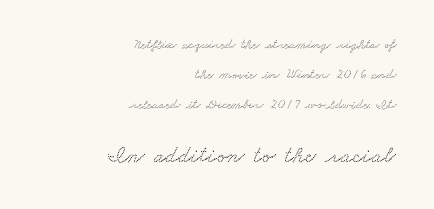
Q: Is the text underlined? A: No.
Q: How is the paragraph aligned? A: Right-aligned.
Q: Is the spacing between letters normal or unusually wide? A: Normal.
Q: Is the spacing between lines tight, normal or loose? A: Loose.
Q: Which block of text is set in a larger size, the first (top) or the second (bottom)? A: The second (bottom) one.
